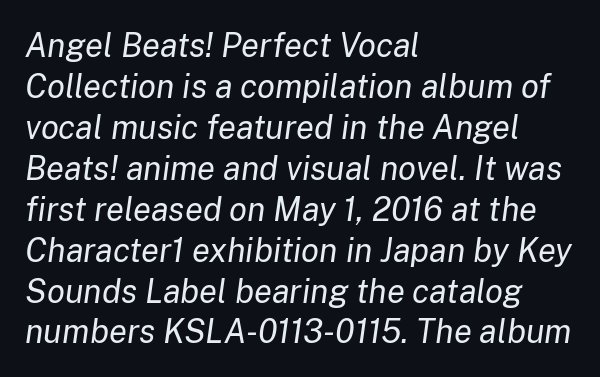
{"italic": "yes", "lean": "right", "slant_degrees": 8, "bold": "no", "weight": "regular", "width": "normal", "stroke_contrast": "low", "x_height": "medium", "monospaced": "no", "underline": "no", "align": "left", "line_spacing_ratio": 1.24, "letter_spacing": "normal", "letter_spacing_em": 0.0, "glyph_px": 33}
